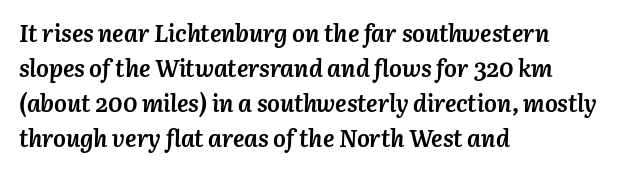
Lines of text with bare space underneath. Alignment: flush left. The typography opts for an oblique posture over an upright one. Standard letterfit; no display-style spreading of the glyphs.
